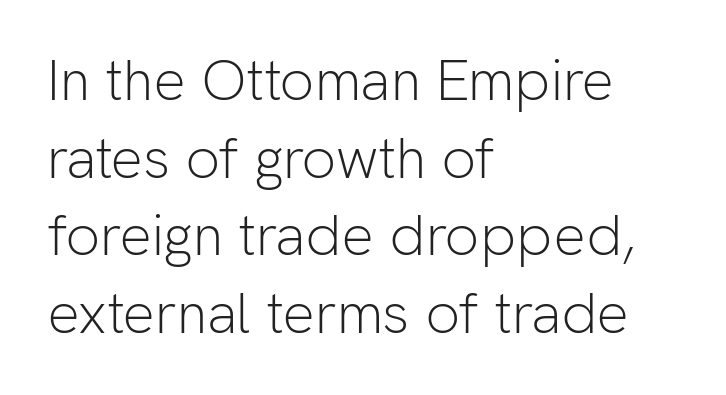
The image shows 57 px light sans-serif type, upright; set left-aligned, normal line spacing (1.36x), normal letter spacing, not underlined; low stroke contrast and a medium x-height.
